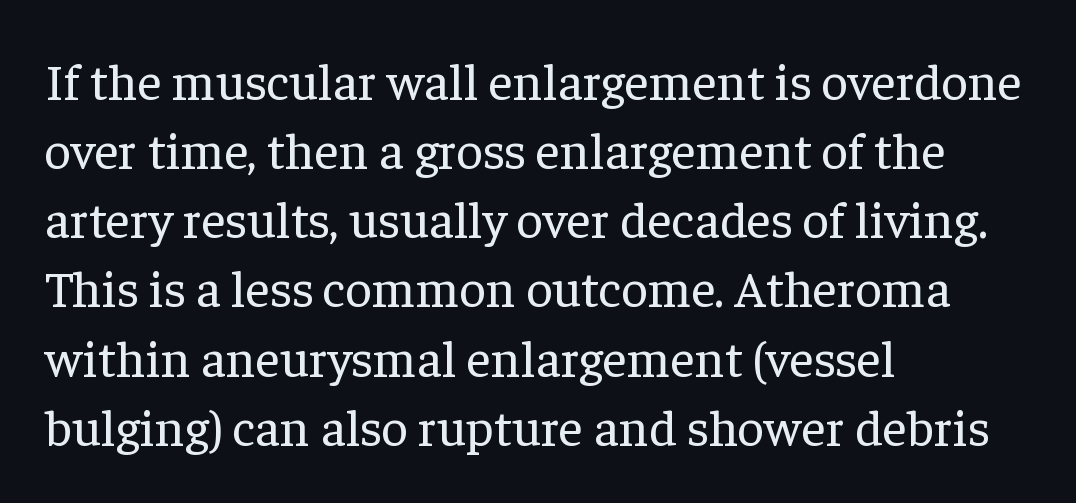
The image shows 52 px regular-weight serif type, upright; set left-aligned, normal line spacing (1.33x), normal letter spacing, not underlined; low stroke contrast and a medium x-height.
